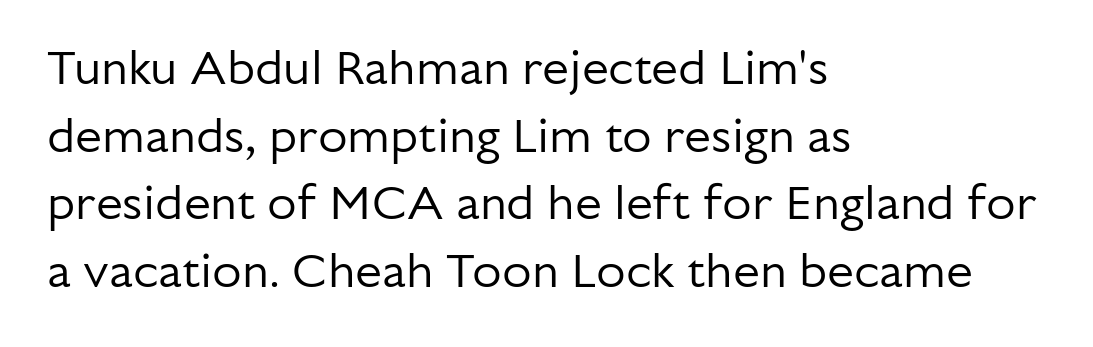
Where is the straight margin? On the left. Students, observe: this is what conventionally led text looks like. Unlike italic type, these characters show no tilt at all. Stroke mass is kept to a normal reading level or below.
